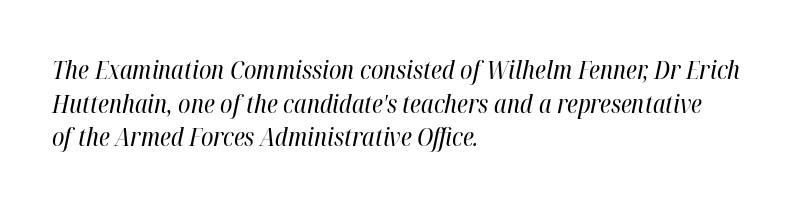
Q: Is the text bold? A: No.
Q: Is the text italic (slanted)? A: Yes, it leans right by about 12 degrees.
Q: Is the text underlined? A: No.
Q: How is the paragraph aligned? A: Left-aligned.
Q: Is the spacing between letters normal or unusually wide? A: Normal.
Q: Is the spacing between lines tight, normal or loose? A: Normal.
